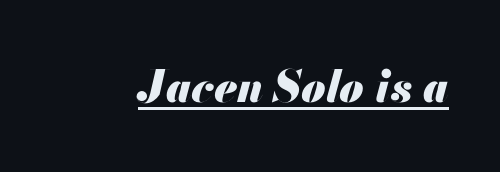
A baseline rule has been typeset under these characters. The passage shown is typed in a proportional face where columns would drift. Strokes here are thick enough to call this a true bold. The font's italic variant was chosen for this text. Here the glyphs are tracked normally, forming tight word shapes.
